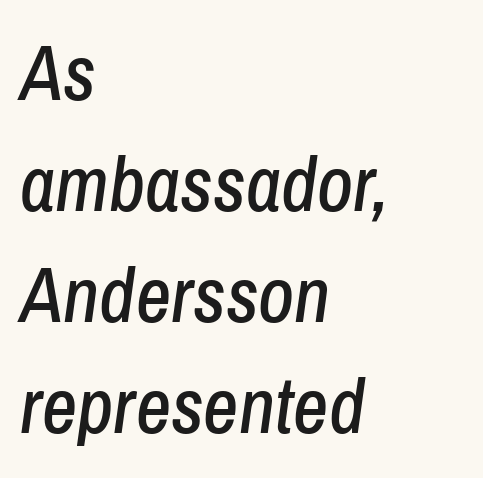
Q: Is the text italic (slanted)? A: Yes, it leans right by about 8 degrees.
Q: Is the text underlined? A: No.
Q: How is the paragraph aligned? A: Left-aligned.
Q: Is the spacing between letters normal or unusually wide? A: Normal.
Q: Is the spacing between lines tight, normal or loose? A: Normal.
Q: Width (condensed, normal, or wide)? A: Condensed.
Q: Stroke contrast? A: Low.
Q: x-height? A: Medium.
Q: Monospaced? A: No.
